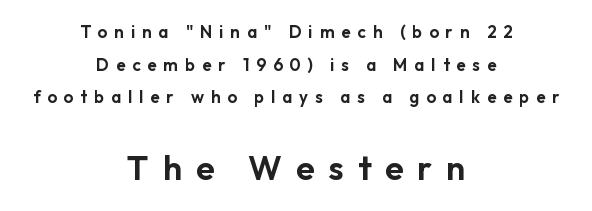
{"serif": "no", "italic": "no", "width": "normal", "stroke_contrast": "low", "x_height": "medium", "monospaced": "no", "underline": "no", "align": "center", "line_spacing": "loose", "line_spacing_ratio": 1.92, "letter_spacing": "wide", "letter_spacing_em": 0.41, "larger_block": "second", "size_ratio": 2.0, "glyph_px": 34}
